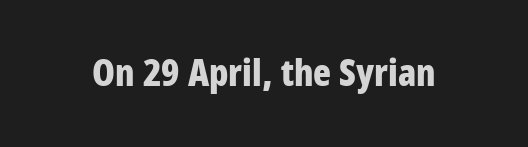
The image shows 37 px bold, condensed sans-serif type, upright; set normal letter spacing, not underlined; low stroke contrast and a large x-height.
